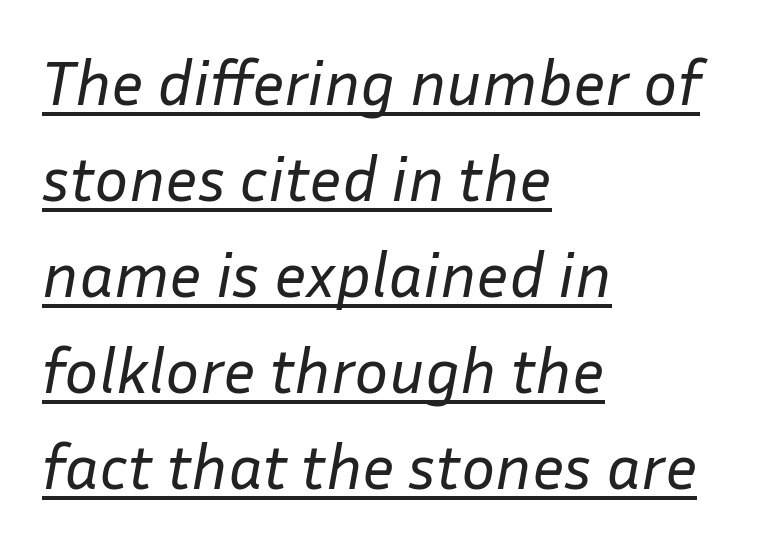
The image shows 64 px regular-weight type, italic (leaning right); set left-aligned, normal line spacing (1.5x), normal letter spacing, underlined; low stroke contrast and a medium x-height.
